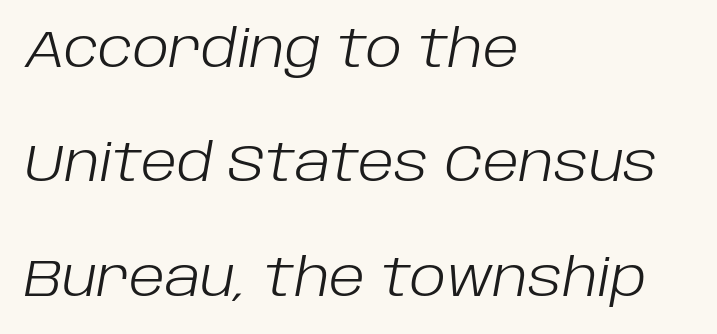
Q: Is the text bold? A: No.
Q: Is the text italic (slanted)? A: Yes, it leans right by about 10 degrees.
Q: Is the text underlined? A: No.
Q: How is the paragraph aligned? A: Left-aligned.
Q: Is the spacing between letters normal or unusually wide? A: Normal.
Q: Is the spacing between lines tight, normal or loose? A: Loose.
Q: Width (condensed, normal, or wide)? A: Normal.
Q: Stroke contrast? A: Low.
Q: x-height? A: Large.
Q: Monospaced? A: No.
